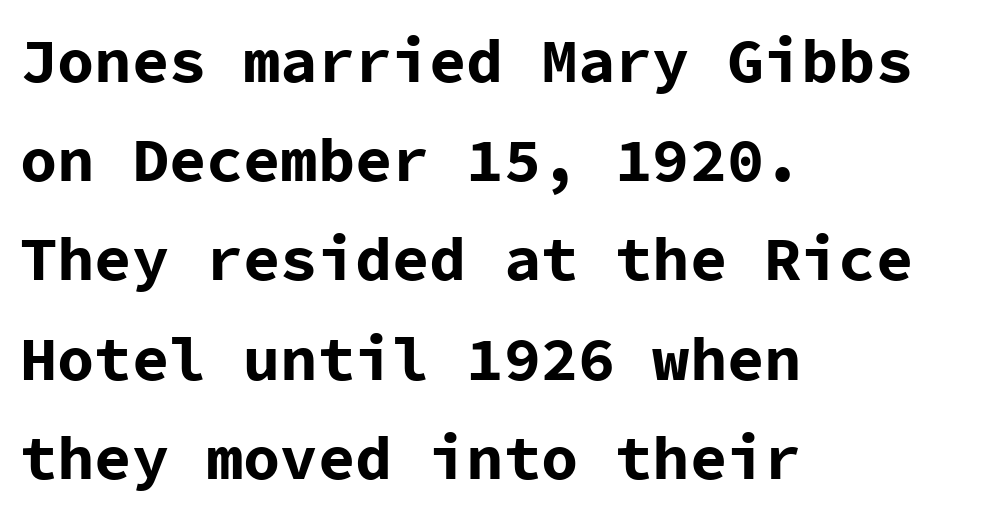
The image shows 62 px bold sans-serif type, upright, monospaced; set left-aligned, normal line spacing (1.6x), normal letter spacing, not underlined; low stroke contrast and a medium x-height.
